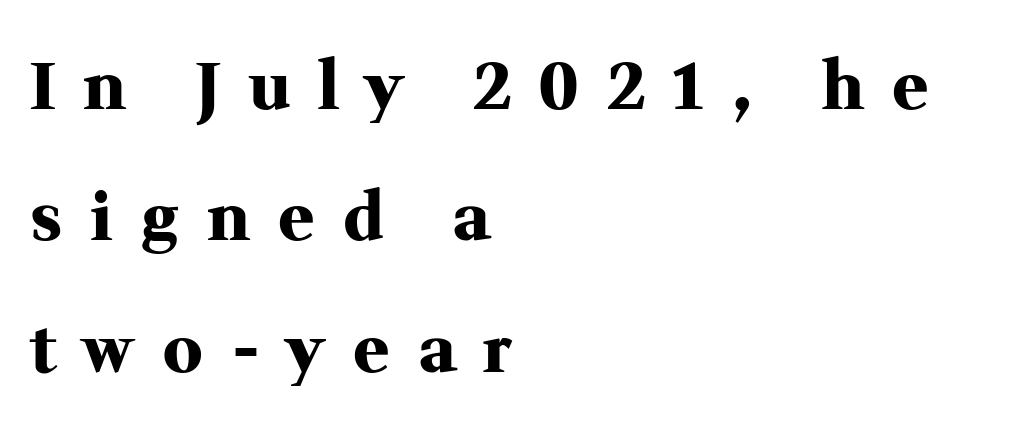
Q: Is the text bold? A: Yes.
Q: Is the text italic (slanted)? A: No, it is upright.
Q: Is the typeface a serif or a sans-serif typeface? A: Serif.
Q: Is the text underlined? A: No.
Q: How is the paragraph aligned? A: Left-aligned.
Q: Is the spacing between letters normal or unusually wide? A: Unusually wide.
Q: Is the spacing between lines tight, normal or loose? A: Loose.
Q: Width (condensed, normal, or wide)? A: Normal.
Q: Stroke contrast? A: Medium.
Q: x-height? A: Medium.
Q: Monospaced? A: No.
